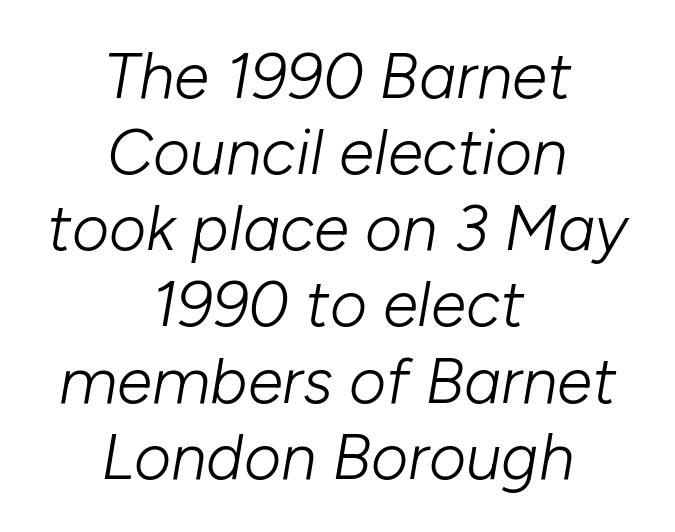
The passage is arranged like a title page — every line centered. Here the designer chose a conventional face with non-uniform glyph widths. The zone under the glyphs is completely vacant. A typesetter would call this zero additional tracking. A typesetter would mark this as italic. Each stroke keeps to a modest, everyday thickness or less.
